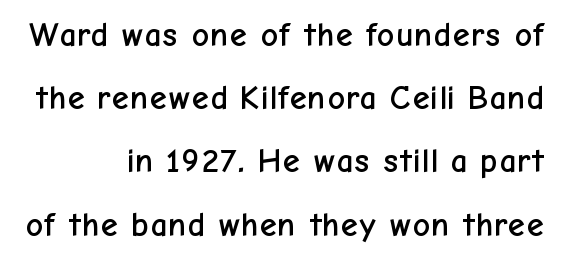
The image shows 34 px sans-serif type, upright; set right-aligned, line spacing 1.86x, normal letter spacing, not underlined; low stroke contrast and a medium x-height.
